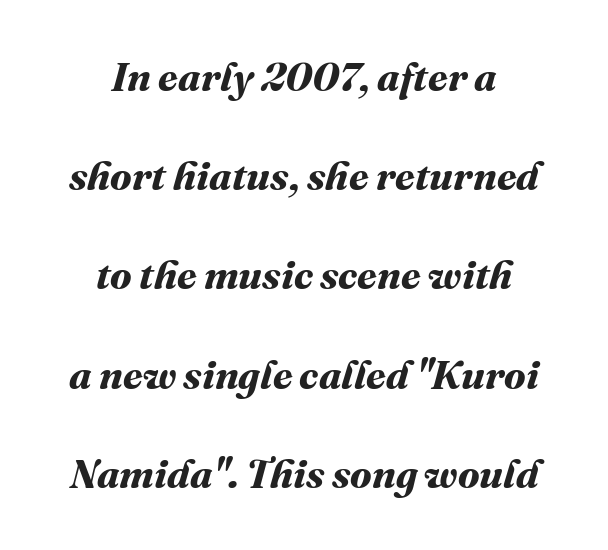
The image shows 40 px bold type; set centered, loose line spacing (2.48x), normal letter spacing, not underlined; medium stroke contrast and a medium x-height.
